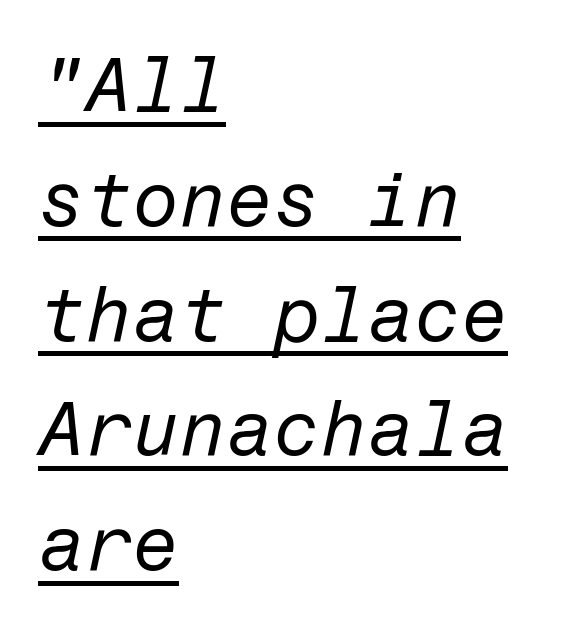
Q: Is the text bold? A: No.
Q: Is the text italic (slanted)? A: Yes, it leans right by about 12 degrees.
Q: Is the text underlined? A: Yes.
Q: How is the paragraph aligned? A: Left-aligned.
Q: Is the spacing between letters normal or unusually wide? A: Normal.
Q: Is the spacing between lines tight, normal or loose? A: Normal.
Q: Width (condensed, normal, or wide)? A: Normal.
Q: Stroke contrast? A: Low.
Q: x-height? A: Medium.
